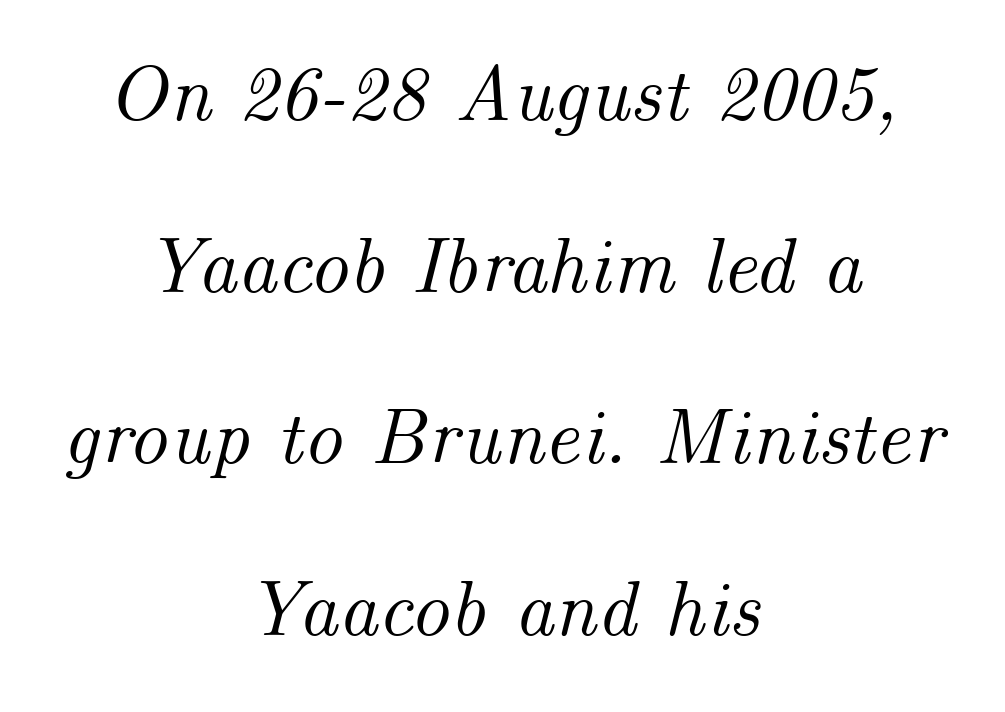
Here the glyphs are tracked normally, forming tight word shapes. Plain, unruled lines of type. Character widths vary here, with narrow letters taking less room than wide ones. Summary of vertical rhythm: relaxed, with wide interline spacing. Yep, that's italic — everything's leaning.
